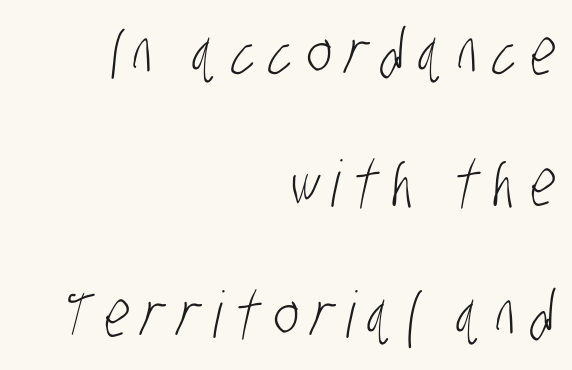
Q: Is the text bold? A: No.
Q: Is the typeface a serif or a sans-serif typeface? A: Sans-serif.
Q: Is the text underlined? A: No.
Q: How is the paragraph aligned? A: Right-aligned.
Q: Is the spacing between letters normal or unusually wide? A: Unusually wide.
Q: Is the spacing between lines tight, normal or loose? A: Loose.
Q: Width (condensed, normal, or wide)? A: Condensed.
Q: Stroke contrast? A: Low.
Q: x-height? A: Large.
Q: Monospaced? A: No.
